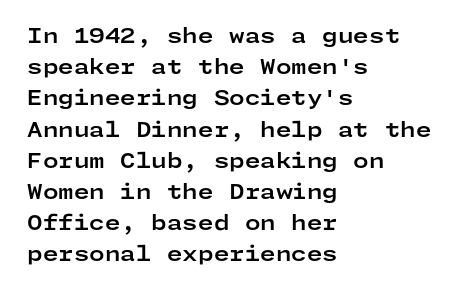
{"italic": "no", "bold": "yes", "underline": "no", "align": "left", "line_spacing": "normal", "line_spacing_ratio": 1.56, "letter_spacing": "normal", "letter_spacing_em": 0.0, "glyph_px": 20}
